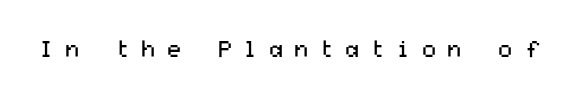
Vertical strokes here are truly vertical. The font sits on the lighter half of the weight spectrum, regular included. No word sits above an underline. Someone cranked the tracking dial way up on this one.
